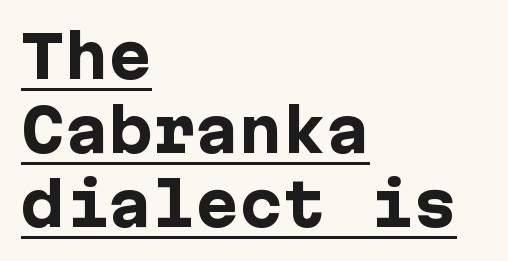
Underlined type. Observe the absence of serifs on each vertical stroke in this sample. Posture: vertical. Is the letter spacing exaggerated? No — it looks like the ordinary default.
